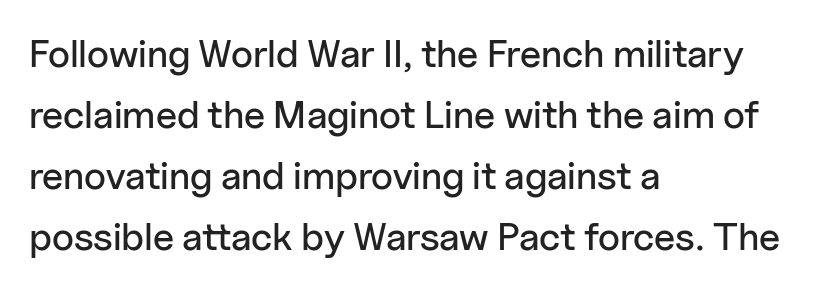
Are there feet on the stems? There aren't — it's a sans. The face used here is proportionally spaced, like ordinary book or web type. The tracking reads as untouched default to a designer's eye. A typesetter would mark this as roman, not italic.
